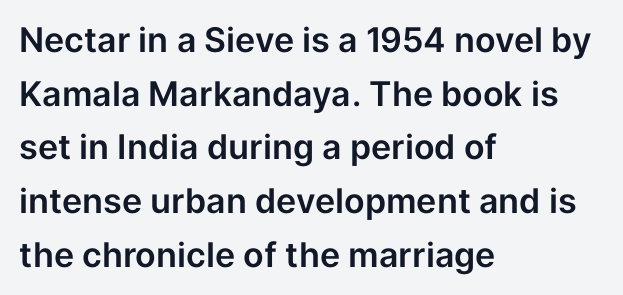
Looks like regular typesetting: each glyph gets only the width it needs. It's the straight-up-and-down kind of type. The passage shown has conventional tracking throughout. The space between consecutive lines is moderate.
